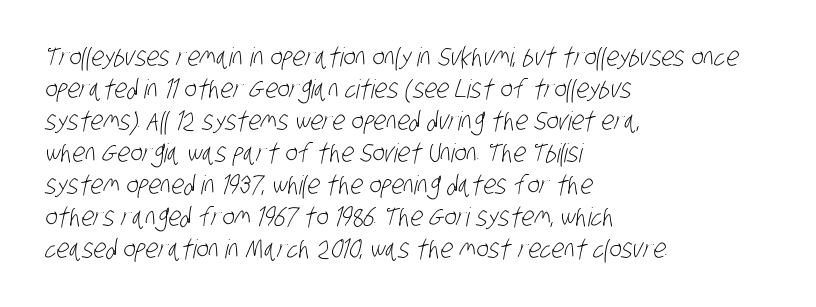
The image shows 26 px text type; set left-aligned, line spacing 1.23x, normal letter spacing, not underlined.
